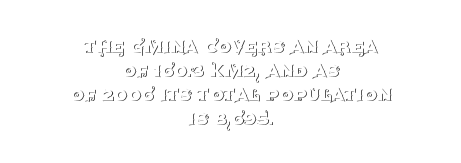
Q: Is the text bold? A: No.
Q: Is the text italic (slanted)? A: No, it is upright.
Q: Is the text underlined? A: No.
Q: How is the paragraph aligned? A: Centered.
Q: Is the spacing between letters normal or unusually wide? A: Normal.
Q: Is the spacing between lines tight, normal or loose? A: Tight.
